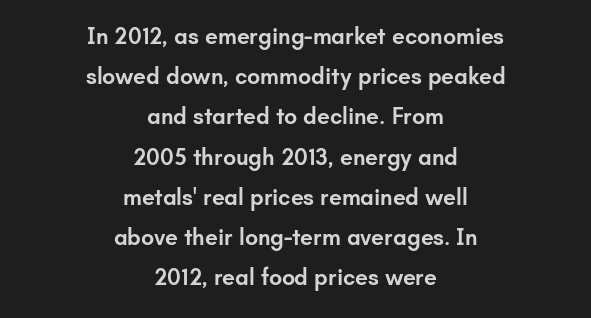
Q: Is the text bold? A: Semi-bold.
Q: Is the text italic (slanted)? A: No, it is upright.
Q: Is the text underlined? A: No.
Q: How is the paragraph aligned? A: Centered.
Q: Is the spacing between letters normal or unusually wide? A: Normal.
